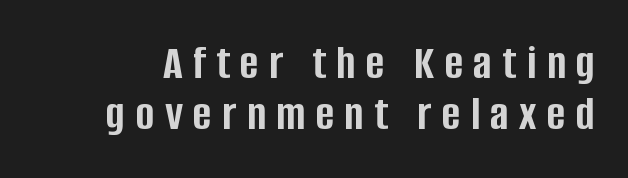
{"serif": "no", "italic": "no", "bold": "yes", "weight": "semibold", "width": "condensed", "stroke_contrast": "low", "x_height": "large", "monospaced": "no", "underline": "no", "line_spacing": "tight", "line_spacing_ratio": 1.03, "letter_spacing": "wide", "letter_spacing_em": 0.21, "glyph_px": 50}
